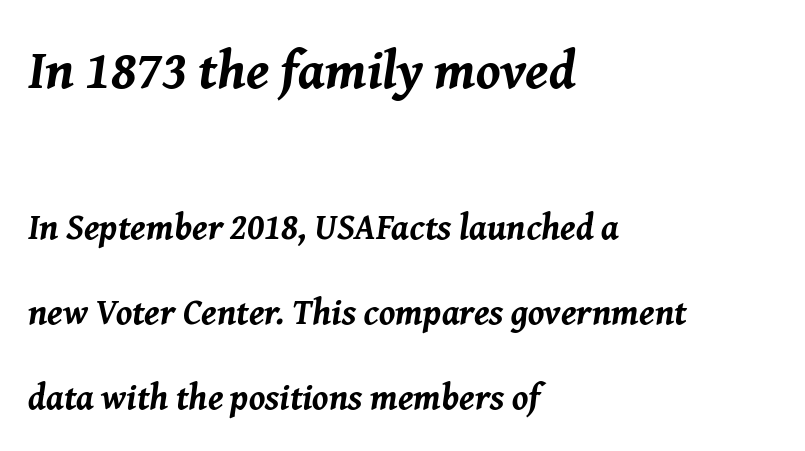
The space directly below the letters is spotless. In terms of posture, this sample is oblique. Does the leading feel generous? Absolutely, it's lavish. Horizontally, the lines are justified to the leading edge only.
